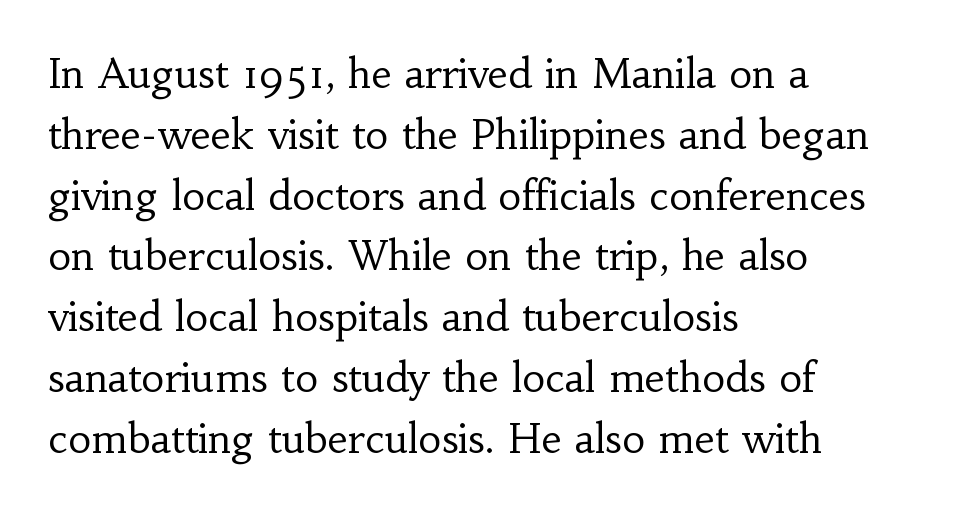
The image shows 40 px regular-weight serif type, upright; set left-aligned, normal line spacing (1.52x), normal letter spacing, not underlined; low stroke contrast and a small x-height.
